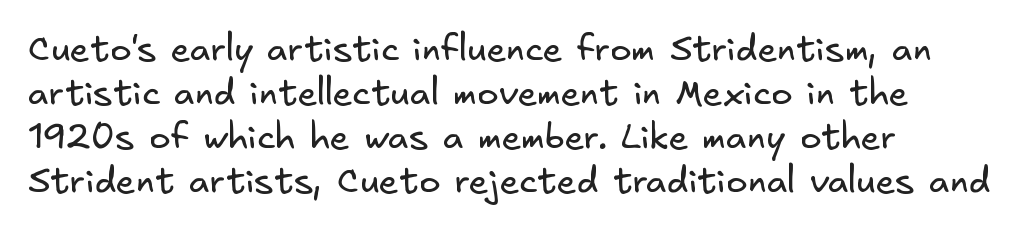
The image shows 36 px regular-weight sans-serif type; set left-aligned, line spacing 1.22x, normal letter spacing, not underlined; low stroke contrast and a small x-height.
